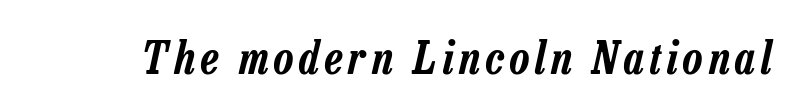
Note the varied advance widths — an 'i' is clearly narrower than an 'm'. Rendered with sloped, italic letterforms. Type without underlining.
